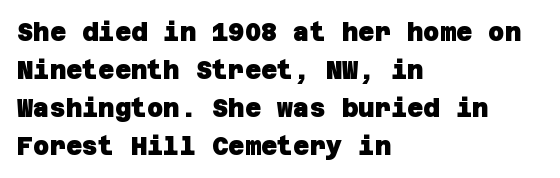
Q: Is the text bold? A: Yes.
Q: Is the text underlined? A: No.
Q: How is the paragraph aligned? A: Left-aligned.
Q: Is the spacing between letters normal or unusually wide? A: Normal.
Q: Is the spacing between lines tight, normal or loose? A: Normal.
